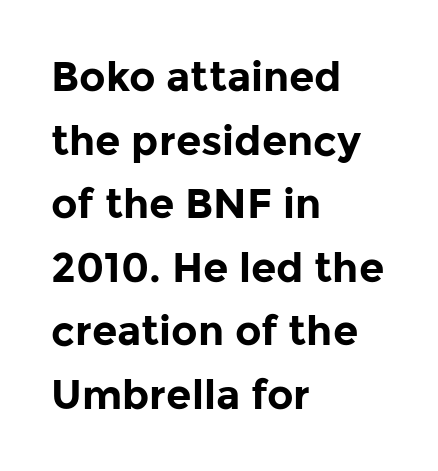
{"serif": "no", "italic": "no", "bold": "yes", "weight": "bold", "width": "normal", "stroke_contrast": "low", "x_height": "medium", "monospaced": "no", "underline": "no", "align": "left", "line_spacing": "normal", "line_spacing_ratio": 1.55, "letter_spacing": "normal", "letter_spacing_em": 0.0, "glyph_px": 41}
